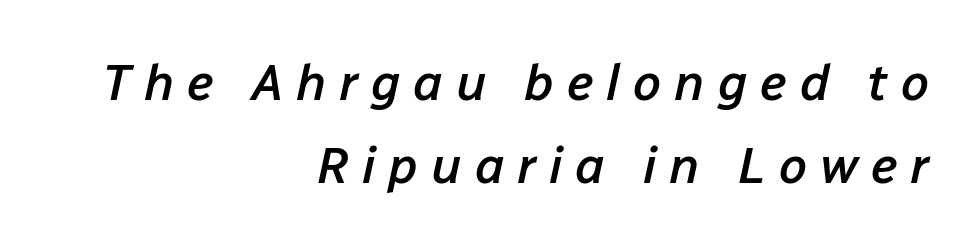
Evenly set lines give the paragraph a standard silhouette. This sample has the flowing, uneven cadence of proportional lettering. A student would call this right alignment; a typographer would say flush right, rag left. Summary of weight: moderately heavy, a semibold.
